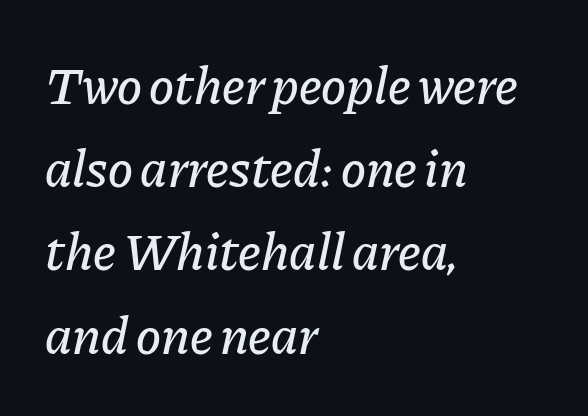
The image shows 53 px text type, italic (leaning right); set left-aligned, normal line spacing (1.57x), normal letter spacing, not underlined; low stroke contrast and a medium x-height.
